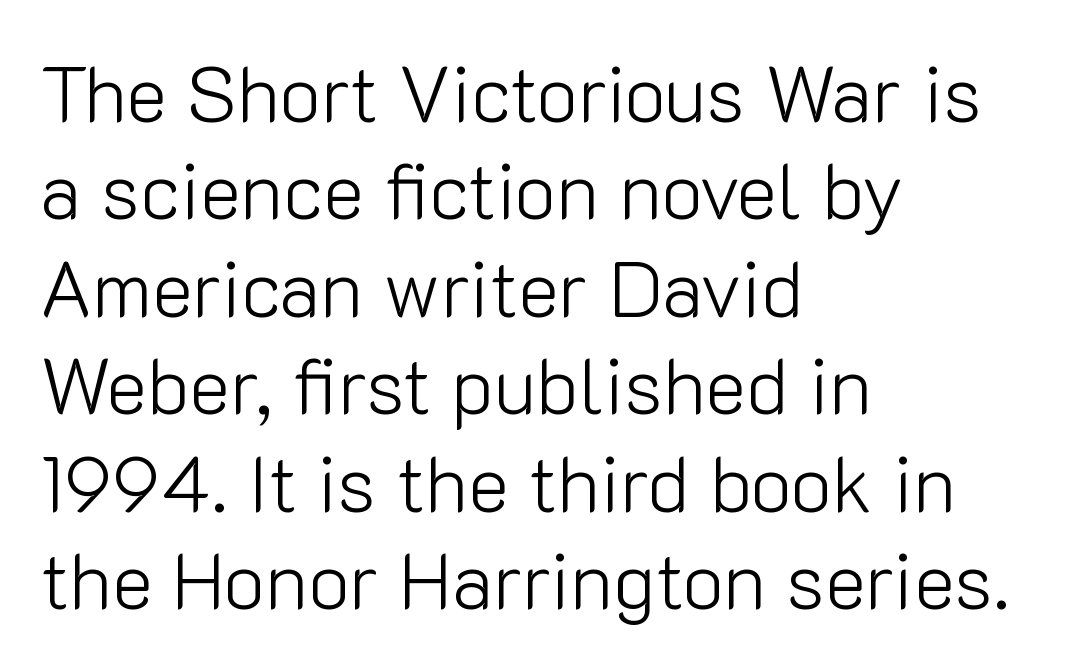
{"serif": "no", "italic": "no", "bold": "no", "weight": "light", "width": "normal", "stroke_contrast": "low", "x_height": "medium", "monospaced": "no", "underline": "no", "align": "left", "line_spacing": "normal", "line_spacing_ratio": 1.25, "letter_spacing": "normal", "letter_spacing_em": 0.0, "glyph_px": 78}
